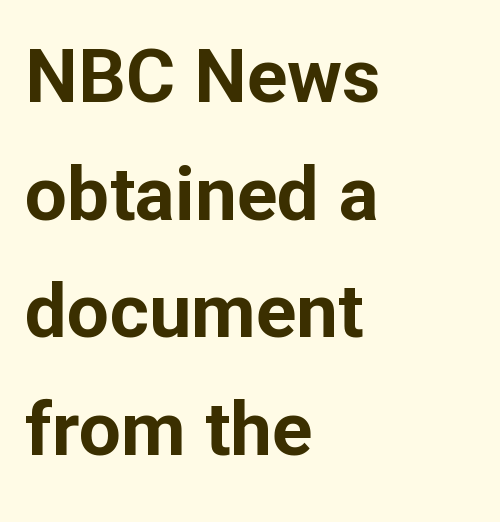
Spacing verdict: proportional, widths tailored to each character. How heavy is the stroke? Heavy — this is a bold. You can tell from the bare stems that sans-serif type was used. Short and long lines alike share a common starting point at left.
